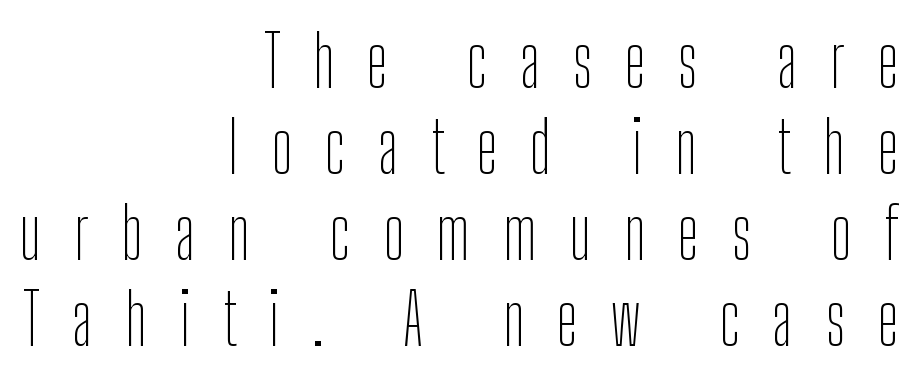
Decoration check: the copy has no underline. The passage shown is typeset with a sans-serif family. Ordinary non-slanted type is in use. The text block is weighted toward the right margin, trailing off unevenly leftward. The tracking reads as deliberately expanded to a designer's eye.
